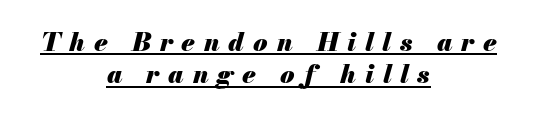
{"italic": "yes", "lean": "right", "slant_degrees": 13, "bold": "yes", "underline": "yes", "align": "center", "line_spacing": "normal", "line_spacing_ratio": 1.25, "letter_spacing": "wide", "letter_spacing_em": 0.34, "glyph_px": 26}
